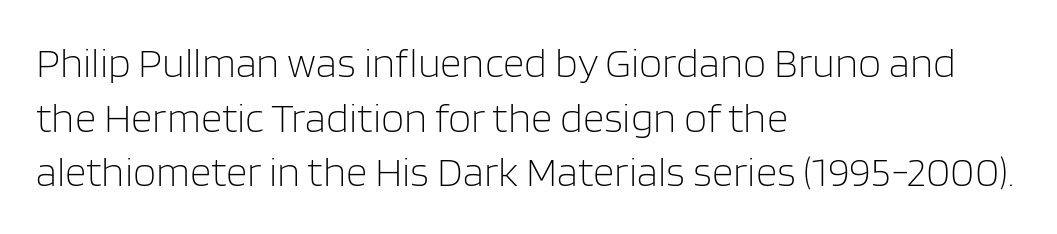
The image shows 42 px light sans-serif type, upright; set left-aligned, normal line spacing (1.3x), normal letter spacing, not underlined; low stroke contrast and a large x-height.
